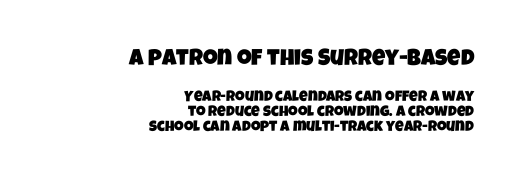
This layout puts the oversized block above and the modest block below. Very little white space separates one row of letters from the next. Descenders are the only things crossing below the line. Short note: letters normally spaced. Does the copy run flush right? Yes — the right margin is perfectly even.
